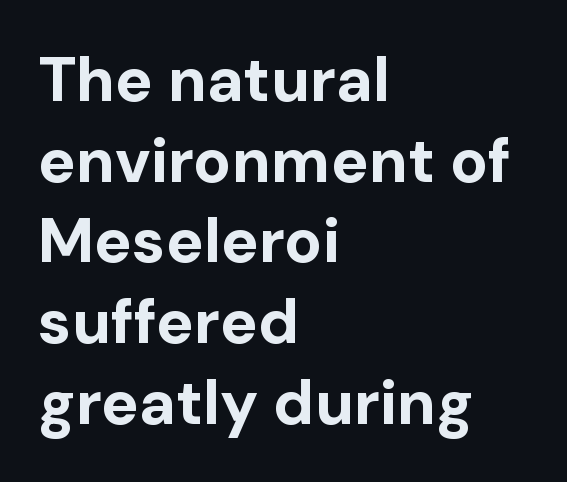
{"serif": "no", "italic": "no", "bold": "yes", "weight": "bold", "width": "normal", "stroke_contrast": "low", "x_height": "medium", "monospaced": "no", "underline": "no", "align": "left", "line_spacing": "normal", "line_spacing_ratio": 1.28, "letter_spacing": "normal", "letter_spacing_em": 0.0, "glyph_px": 63}
